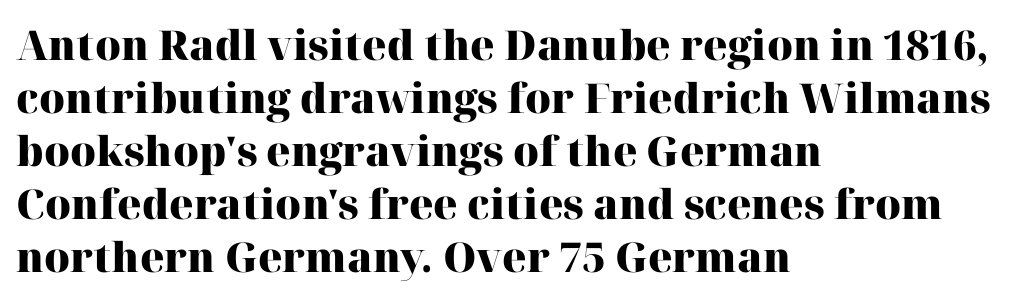
{"serif": "yes", "italic": "no", "bold": "yes", "weight": "heavy", "width": "normal", "stroke_contrast": "high", "x_height": "medium", "monospaced": "no", "underline": "no", "align": "left", "line_spacing": "normal", "line_spacing_ratio": 1.29, "letter_spacing": "normal", "letter_spacing_em": 0.0, "glyph_px": 41}
